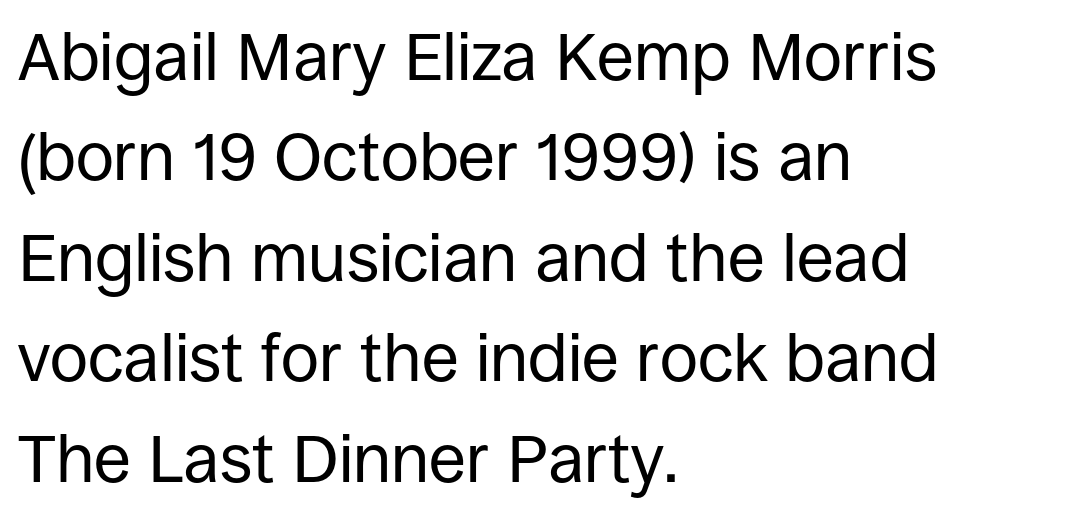
The image shows 67 px regular-weight sans-serif type, upright; set left-aligned, normal line spacing (1.5x), normal letter spacing, not underlined; low stroke contrast and a large x-height.
